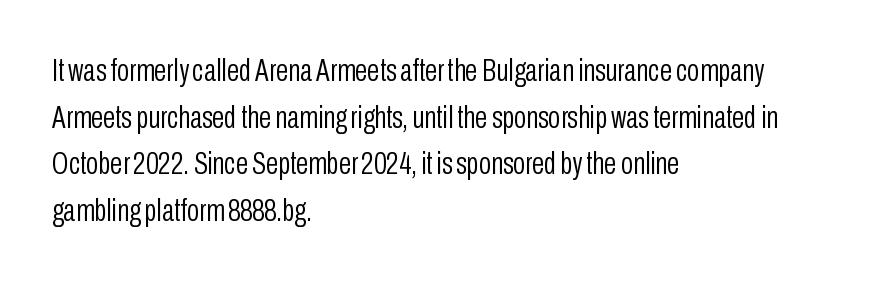
{"serif": "no", "italic": "no", "bold": "no", "weight": "light", "width": "condensed", "stroke_contrast": "low", "x_height": "medium", "monospaced": "no", "underline": "no", "align": "left", "line_spacing": "normal", "line_spacing_ratio": 1.46, "letter_spacing": "normal", "letter_spacing_em": 0.0, "glyph_px": 32}
